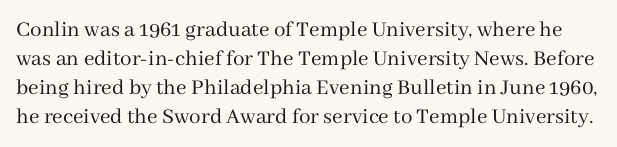
The image shows 23 px text type, upright; set normal line spacing (1.26x), normal letter spacing, not underlined.
